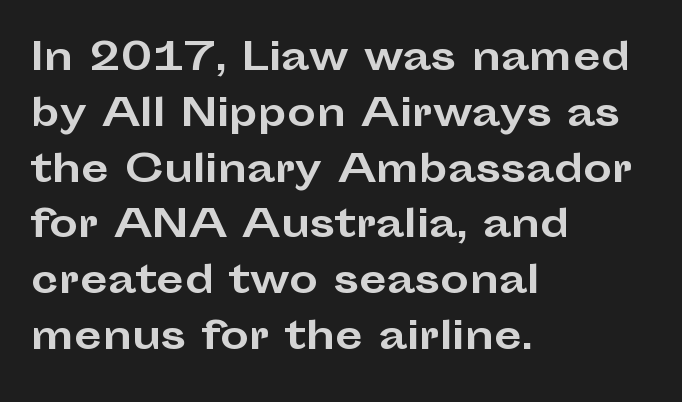
{"serif": "no", "italic": "no", "bold": "yes", "weight": "bold", "width": "wide", "stroke_contrast": "low", "x_height": "medium", "monospaced": "no", "underline": "no", "align": "left", "line_spacing": "normal", "line_spacing_ratio": 1.55, "letter_spacing": "normal", "letter_spacing_em": 0.0, "glyph_px": 36}
